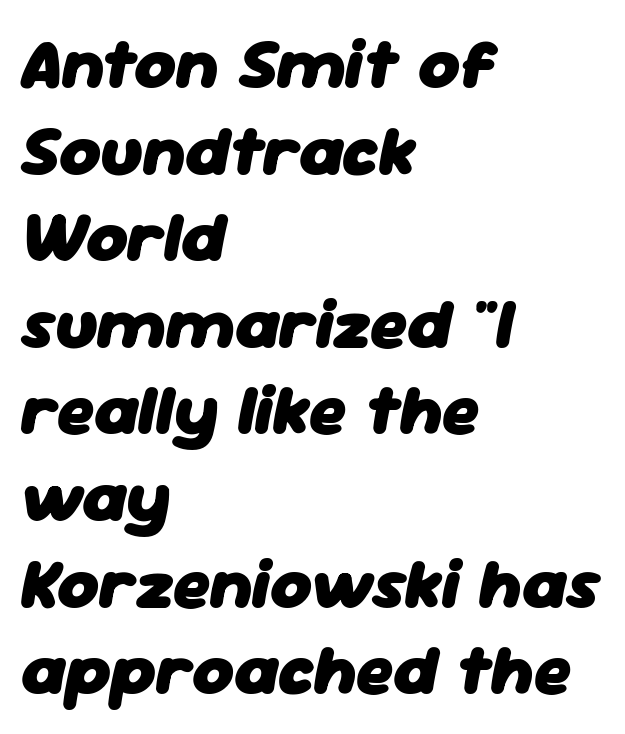
Where is the straight margin? On the left. It's the slanting kind of type. The space beneath each line is pristine and unruled. Each letter keeps its own natural width here, so spacing adapts to shape. Summary of weight: heavy, a full bold.
